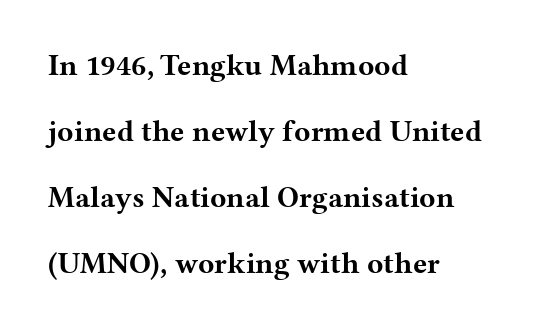
{"serif": "yes", "italic": "no", "bold": "yes", "weight": "bold", "width": "wide", "stroke_contrast": "medium", "x_height": "medium", "monospaced": "no", "underline": "no", "align": "left", "line_spacing": "loose", "line_spacing_ratio": 2.2, "letter_spacing": "normal", "letter_spacing_em": 0.0, "glyph_px": 30}
